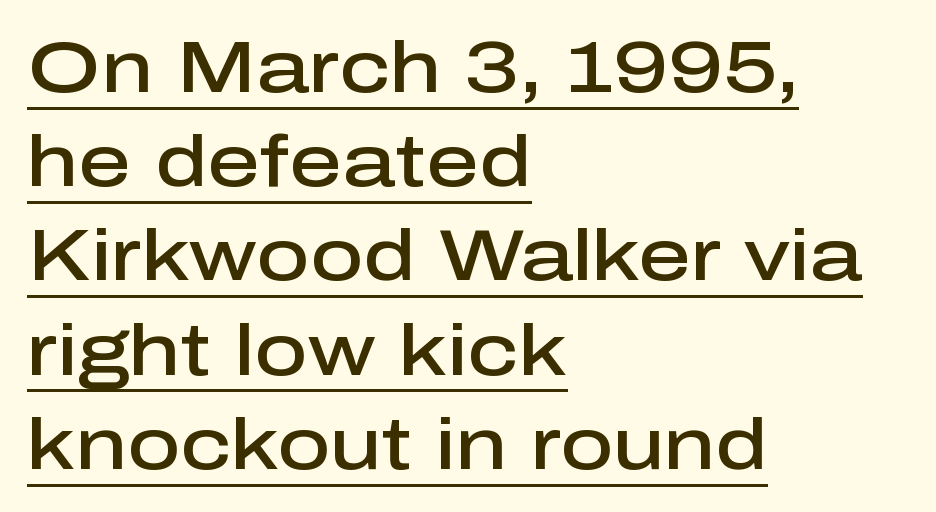
{"serif": "no", "italic": "no", "bold": "semi", "weight": "semibold", "width": "normal", "stroke_contrast": "low", "x_height": "medium", "monospaced": "no", "underline": "yes", "align": "left", "line_spacing": "normal", "line_spacing_ratio": 1.29, "letter_spacing": "normal", "letter_spacing_em": 0.0, "glyph_px": 73}
